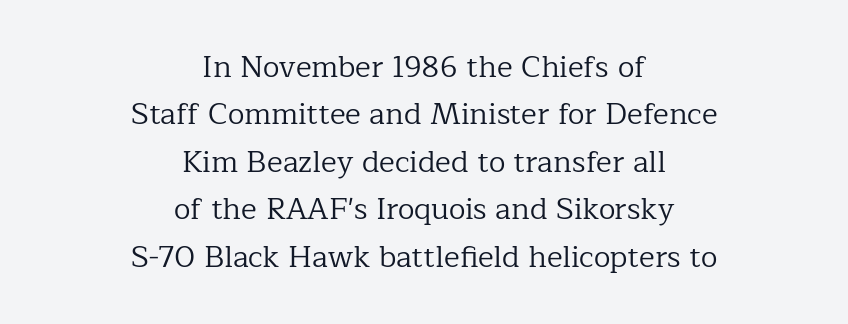
The image shows 30 px regular-weight serif type, upright; set centered, normal line spacing (1.58x), normal letter spacing, not underlined; low stroke contrast and a medium x-height.
